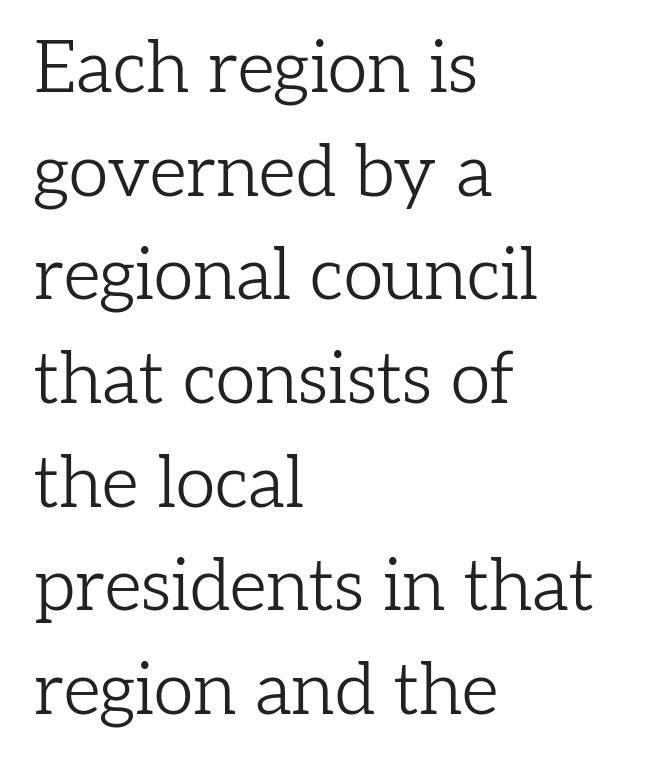
Q: Is the text bold? A: No.
Q: Is the text italic (slanted)? A: No, it is upright.
Q: Is the typeface a serif or a sans-serif typeface? A: Serif.
Q: Is the text underlined? A: No.
Q: How is the paragraph aligned? A: Left-aligned.
Q: Is the spacing between letters normal or unusually wide? A: Normal.
Q: Is the spacing between lines tight, normal or loose? A: Normal.
Q: Width (condensed, normal, or wide)? A: Normal.
Q: Stroke contrast? A: Low.
Q: x-height? A: Medium.
Q: Monospaced? A: No.
